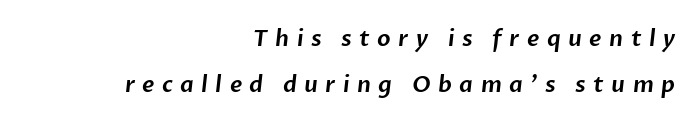
Q: Is the text underlined? A: No.
Q: How is the paragraph aligned? A: Right-aligned.
Q: Is the spacing between letters normal or unusually wide? A: Unusually wide.
Q: Is the spacing between lines tight, normal or loose? A: Loose.
